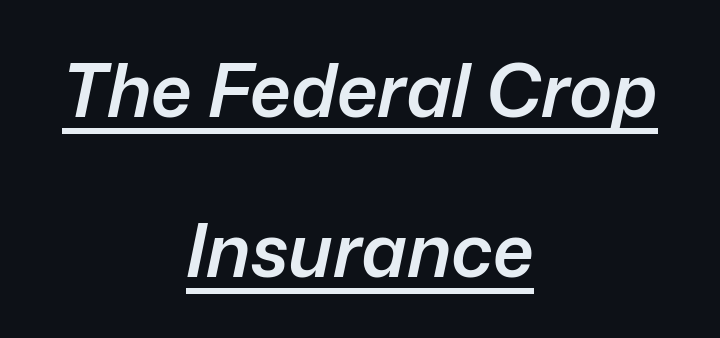
Q: Is the text bold? A: Semi-bold.
Q: Is the text italic (slanted)? A: Yes, it leans right by about 12 degrees.
Q: Is the text underlined? A: Yes.
Q: How is the paragraph aligned? A: Centered.
Q: Is the spacing between letters normal or unusually wide? A: Normal.
Q: Is the spacing between lines tight, normal or loose? A: Loose.
Q: Width (condensed, normal, or wide)? A: Normal.
Q: Stroke contrast? A: Low.
Q: x-height? A: Medium.
Q: Monospaced? A: No.
